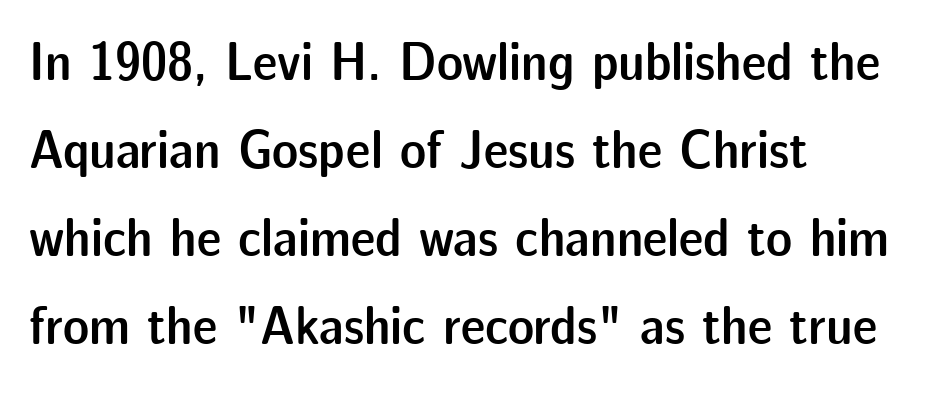
Q: Is the text bold? A: Semi-bold.
Q: Is the text italic (slanted)? A: No, it is upright.
Q: Is the typeface a serif or a sans-serif typeface? A: Sans-serif.
Q: Is the text underlined? A: No.
Q: How is the paragraph aligned? A: Left-aligned.
Q: Is the spacing between letters normal or unusually wide? A: Normal.
Q: Is the spacing between lines tight, normal or loose? A: Normal.
Q: Width (condensed, normal, or wide)? A: Normal.
Q: Stroke contrast? A: Low.
Q: x-height? A: Medium.
Q: Monospaced? A: No.
